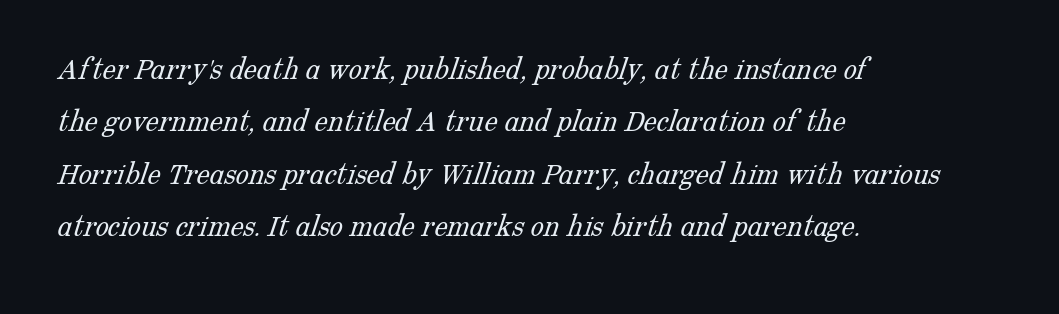
Q: Is the text bold? A: No.
Q: Is the typeface a serif or a sans-serif typeface? A: Serif.
Q: Is the text underlined? A: No.
Q: How is the paragraph aligned? A: Left-aligned.
Q: Is the spacing between letters normal or unusually wide? A: Normal.
Q: Is the spacing between lines tight, normal or loose? A: Normal.
Q: Width (condensed, normal, or wide)? A: Normal.
Q: Stroke contrast? A: Low.
Q: x-height? A: Medium.
Q: Monospaced? A: No.
